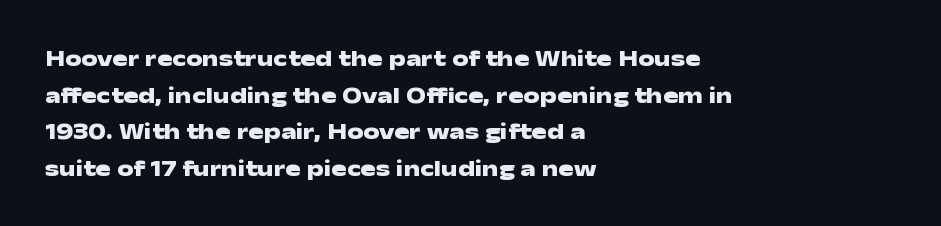
Visually the block forms a straight wall on the left and a jagged coastline on the right. The letters are bold, with thick, heavy strokes. The gap between lines stays unmarked. This sample keeps an unexceptional amount of space between lines. The horizontal fit of the characters is conventional and even. Vertical strokes here are truly vertical.
